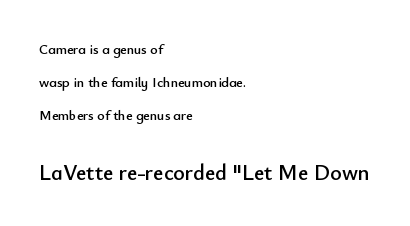
This layout puts the modest block above and the oversized block below. Only glyphs here, with clear space below each row. Vertical spacing — loose. These lines were composed using upright roman letters. The face used here is rendered with its standard letterfit.
